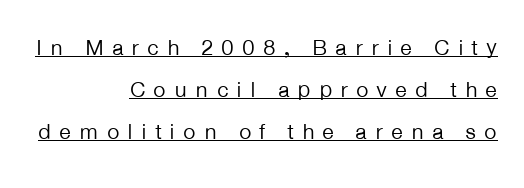
The image shows 22 px text type, upright; set right-aligned, loose line spacing (1.92x), unusually wide letter spacing (+0.36 em), underlined.
